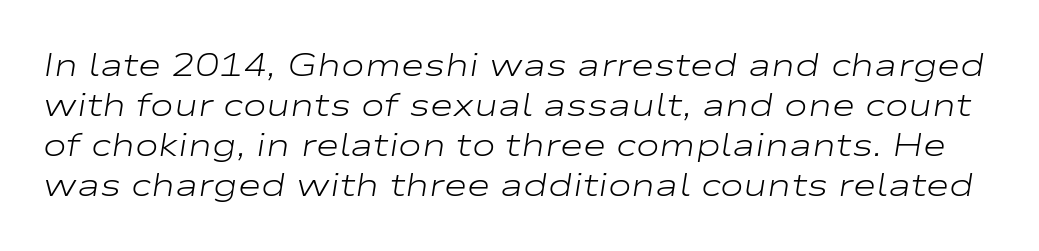
Does the lettering tilt? It does — this is italic. The baseline area is clear. This is not heavy type; no bold has been used. Reading down the column, the eye jumps a familiar distance to each next line. There is no visible air inserted between adjacent glyphs.
